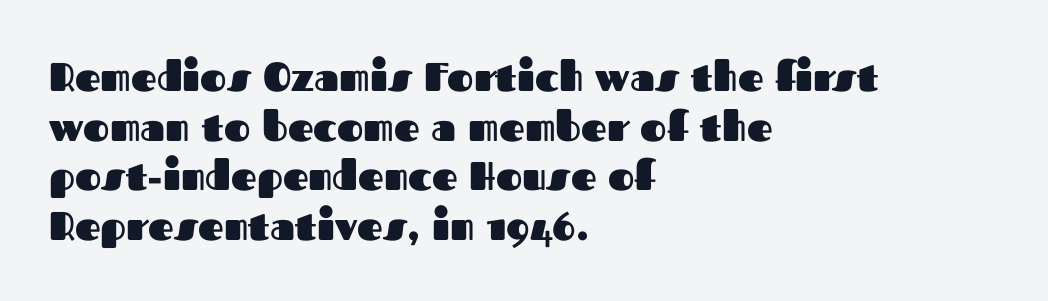
Q: Is the text bold? A: Yes.
Q: Is the text italic (slanted)? A: No, it is upright.
Q: Is the typeface a serif or a sans-serif typeface? A: Sans-serif.
Q: Is the text underlined? A: No.
Q: How is the paragraph aligned? A: Left-aligned.
Q: Is the spacing between letters normal or unusually wide? A: Normal.
Q: Width (condensed, normal, or wide)? A: Normal.
Q: Stroke contrast? A: Medium.
Q: x-height? A: Medium.
Q: Monospaced? A: No.
